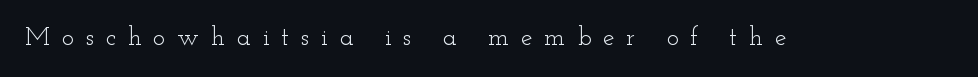
Q: Is the text bold? A: No.
Q: Is the text italic (slanted)? A: No, it is upright.
Q: Is the text underlined? A: No.
Q: Is the spacing between letters normal or unusually wide? A: Unusually wide.
